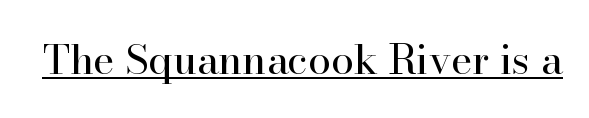
The image shows 41 px regular-weight serif type, upright; set normal letter spacing, underlined; high stroke contrast and a small x-height.
